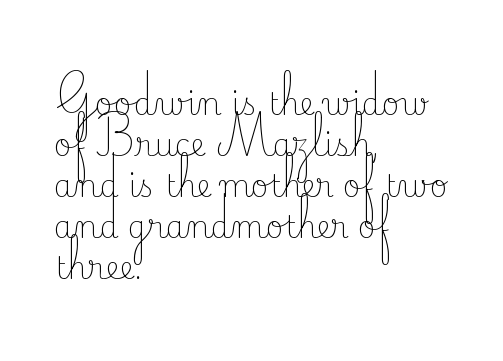
Check the space under the baseline: it is left empty. The paragraph shown leans on its left margin. The letters carry serifs — small finishing strokes at the ends of their stems. Tracking here is standard; glyphs follow each other at the usual distance. One glance says typical: line gaps are just what's usual.
